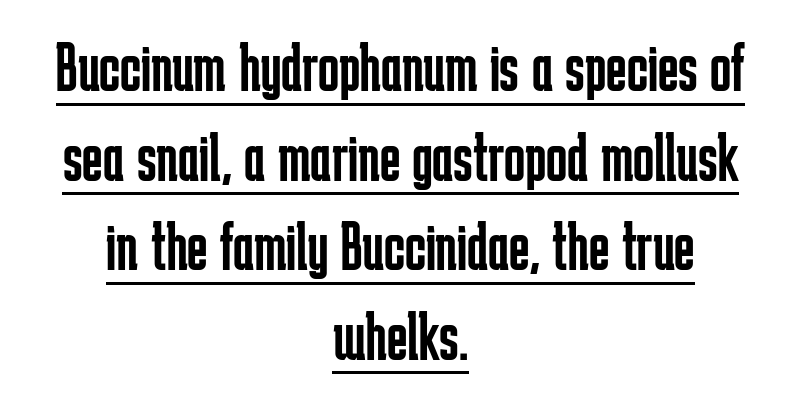
The image shows 70 px regular-weight, condensed sans-serif type, upright; set centered, normal line spacing (1.28x), normal letter spacing, underlined; low stroke contrast and a medium x-height.
